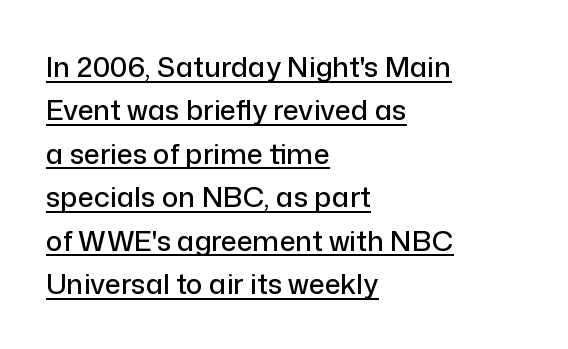
{"serif": "no", "italic": "no", "width": "normal", "stroke_contrast": "low", "x_height": "medium", "monospaced": "no", "underline": "yes", "align": "left", "line_spacing": "normal", "line_spacing_ratio": 1.55, "letter_spacing": "normal", "letter_spacing_em": 0.0, "glyph_px": 28}
